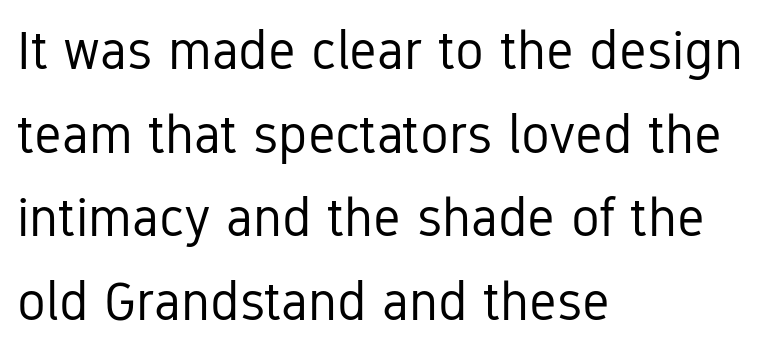
{"serif": "no", "italic": "no", "bold": "no", "weight": "regular", "width": "condensed", "stroke_contrast": "low", "x_height": "medium", "monospaced": "no", "underline": "no", "align": "left", "line_spacing": "normal", "line_spacing_ratio": 1.55, "letter_spacing": "normal", "letter_spacing_em": 0.0, "glyph_px": 54}
